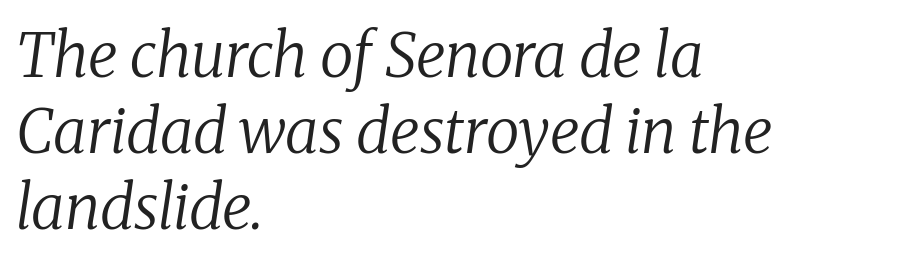
{"serif": "yes", "italic": "yes", "lean": "right", "slant_degrees": 8, "bold": "no", "weight": "regular", "width": "normal", "stroke_contrast": "low", "x_height": "medium", "monospaced": "no", "underline": "no", "align": "left", "line_spacing": "normal", "line_spacing_ratio": 1.25, "letter_spacing": "normal", "letter_spacing_em": 0.0, "glyph_px": 61}
